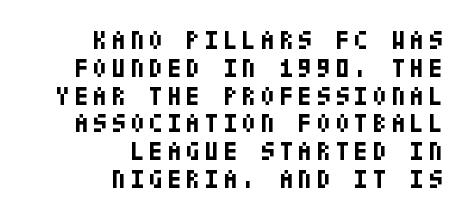
Q: Is the text bold? A: Yes.
Q: Is the text italic (slanted)? A: No, it is upright.
Q: Is the text underlined? A: No.
Q: How is the paragraph aligned? A: Right-aligned.
Q: Is the spacing between lines tight, normal or loose? A: Tight.
